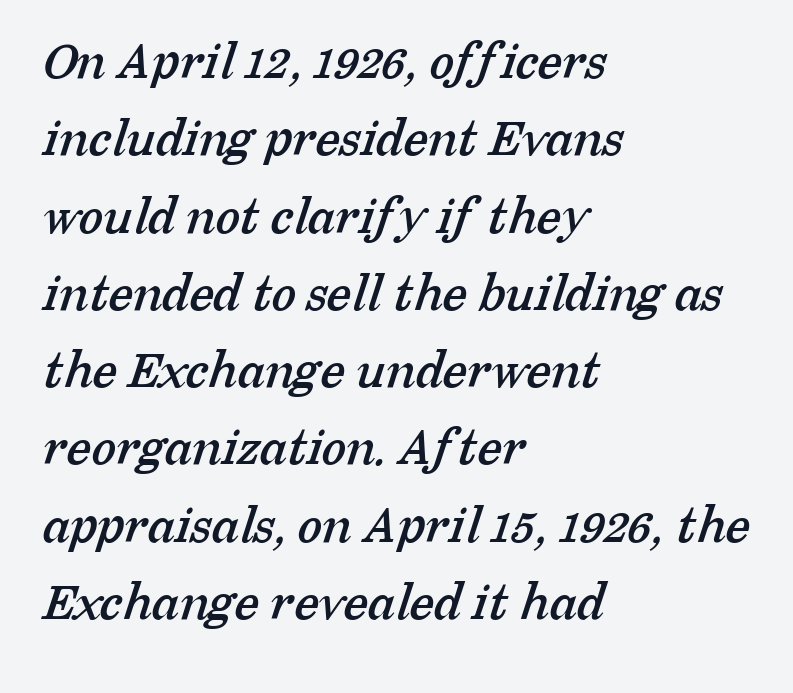
{"serif": "yes", "width": "normal", "stroke_contrast": "low", "x_height": "medium", "monospaced": "no", "underline": "no", "align": "left", "line_spacing": "normal", "line_spacing_ratio": 1.38, "letter_spacing": "normal", "letter_spacing_em": 0.0, "glyph_px": 56}
